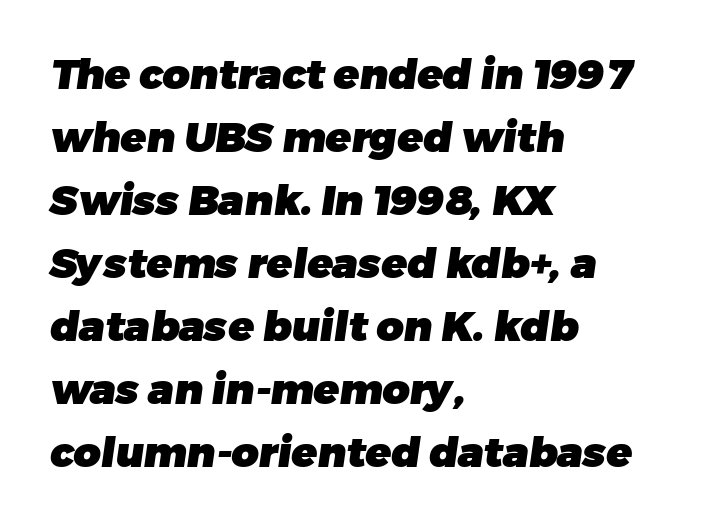
Quick note: interline space is typical. This sample has the flowing, uneven cadence of proportional lettering. The lines in this sample share a left origin and differ only in where they stop. A full-strength bold gives these letters their thick strokes. A typesetter would call this zero additional tracking.
